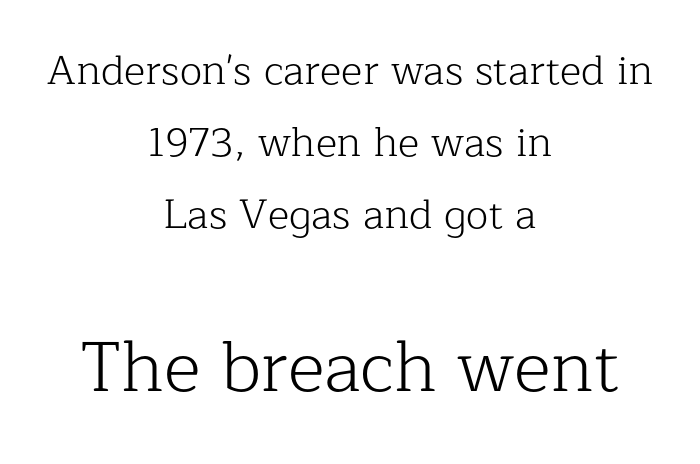
{"serif": "yes", "italic": "no", "bold": "no", "weight": "light", "width": "normal", "stroke_contrast": "low", "x_height": "medium", "monospaced": "no", "underline": "no", "align": "center", "line_spacing_ratio": 1.76, "letter_spacing": "normal", "letter_spacing_em": 0.0, "larger_block": "second", "size_ratio": 1.73, "glyph_px": 71}
